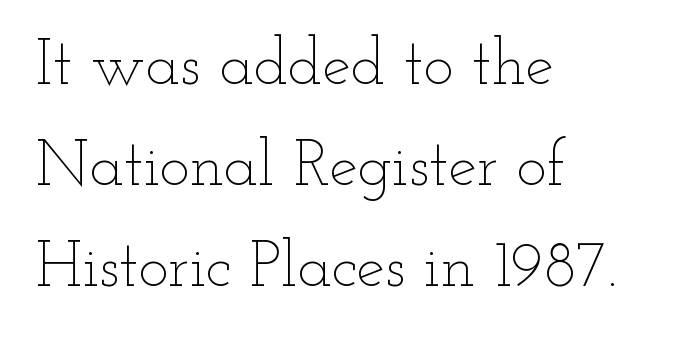
{"italic": "no", "bold": "no", "weight": "thin", "width": "wide", "stroke_contrast": "low", "x_height": "small", "monospaced": "no", "underline": "no", "align": "left", "line_spacing": "normal", "line_spacing_ratio": 1.58, "letter_spacing": "normal", "letter_spacing_em": 0.0, "glyph_px": 64}
